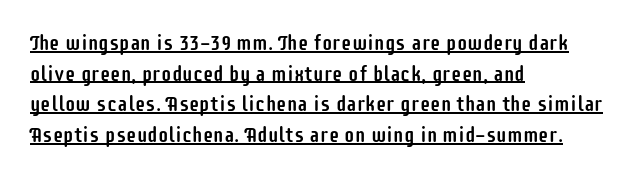
Q: Is the text italic (slanted)? A: No, it is upright.
Q: Is the text underlined? A: Yes.
Q: How is the paragraph aligned? A: Left-aligned.
Q: Is the spacing between letters normal or unusually wide? A: Normal.
Q: Is the spacing between lines tight, normal or loose? A: Normal.
